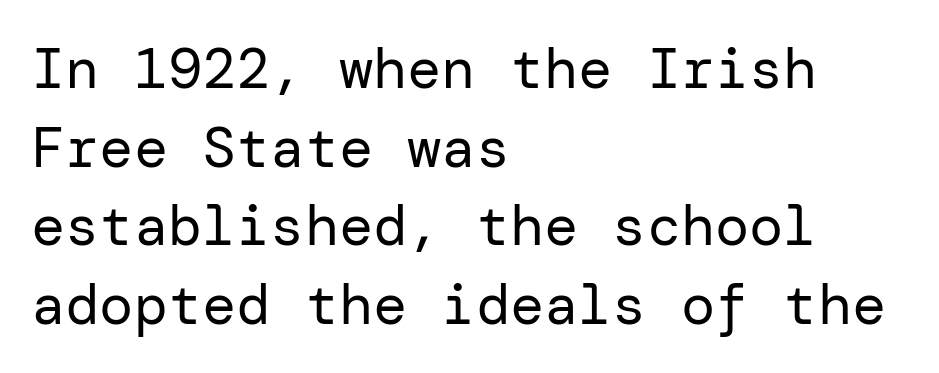
The image shows 57 px regular-weight sans-serif type, upright; set left-aligned, normal line spacing (1.38x), normal letter spacing, not underlined; low stroke contrast and a medium x-height.
